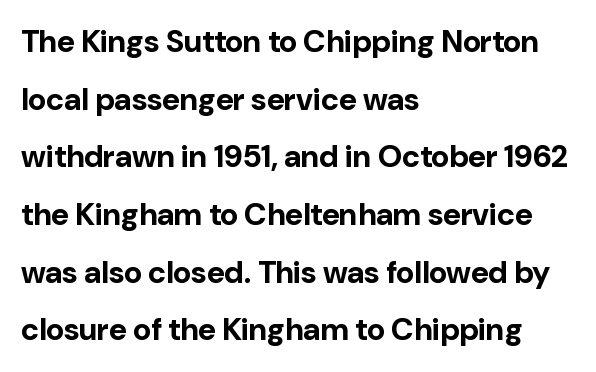
Is the block centered? No — it sits flush against the left margin. Words float on clear page, feet unadorned. A roman cut, with each character standing at attention. Heft: maximum for text — a bold.
